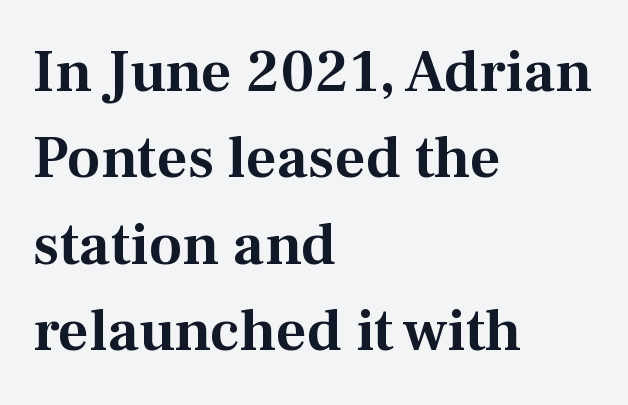
Q: Is the text italic (slanted)? A: No, it is upright.
Q: Is the typeface a serif or a sans-serif typeface? A: Serif.
Q: Is the text underlined? A: No.
Q: How is the paragraph aligned? A: Left-aligned.
Q: Is the spacing between letters normal or unusually wide? A: Normal.
Q: Is the spacing between lines tight, normal or loose? A: Normal.
Q: Width (condensed, normal, or wide)? A: Normal.
Q: Stroke contrast? A: Medium.
Q: x-height? A: Medium.
Q: Monospaced? A: No.
